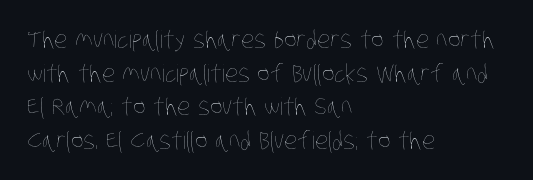
Horizontal alignment here is leftward, the default for most running prose. Weight: in the light-to-regular range. The glyphs are unaccompanied by any horizontal stroke below them. The lines sit at an ordinary, default distance from one another. Standard letterfit; no display-style spreading of the glyphs.
